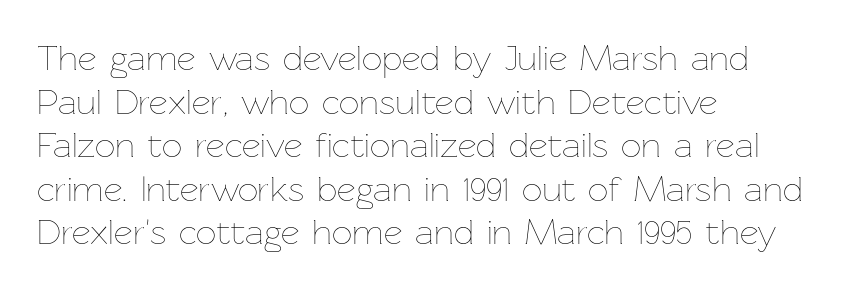
Each letter keeps its own natural width here, so spacing adapts to shape. Tracking value appears to be zero — textbook default spacing. The space beneath each line is pristine and unruled. The strokes carry an ordinary text weight at most. The font's upright variant was chosen for this text. The paragraph shown leans on its left margin.
